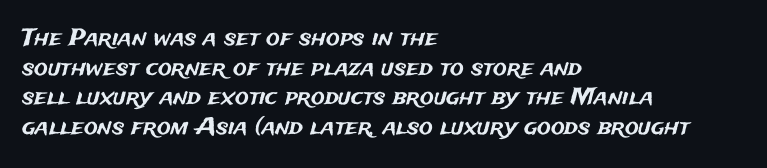
{"underline": "no", "align": "left", "line_spacing": "normal", "line_spacing_ratio": 1.29, "letter_spacing": "normal", "letter_spacing_em": 0.0, "glyph_px": 23}
